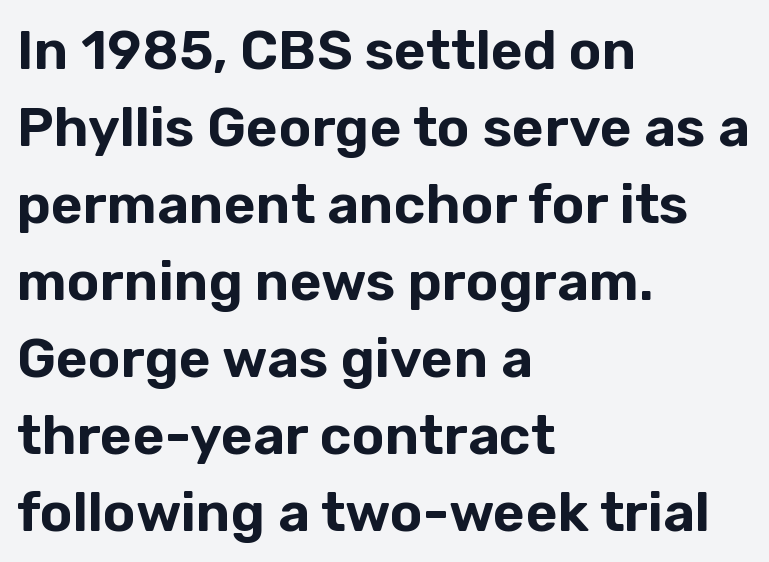
The image shows 55 px sans-serif type, upright; set left-aligned, normal line spacing (1.4x), normal letter spacing, not underlined; low stroke contrast and a medium x-height.
